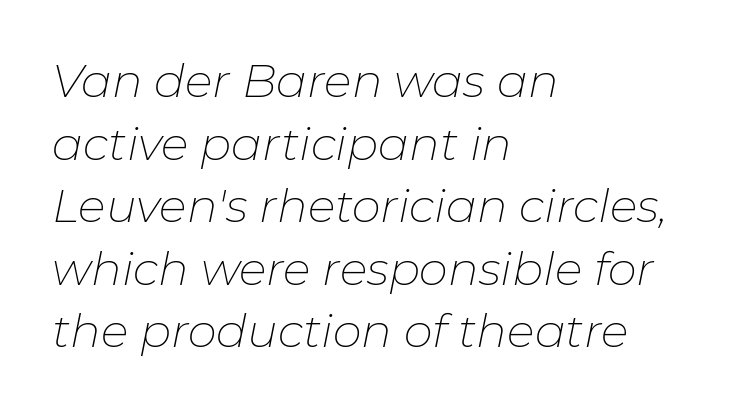
{"italic": "yes", "lean": "right", "slant_degrees": 11, "bold": "no", "weight": "thin", "width": "normal", "stroke_contrast": "low", "x_height": "medium", "monospaced": "no", "underline": "no", "align": "left", "line_spacing": "normal", "line_spacing_ratio": 1.36, "letter_spacing": "normal", "letter_spacing_em": 0.0, "glyph_px": 46}
